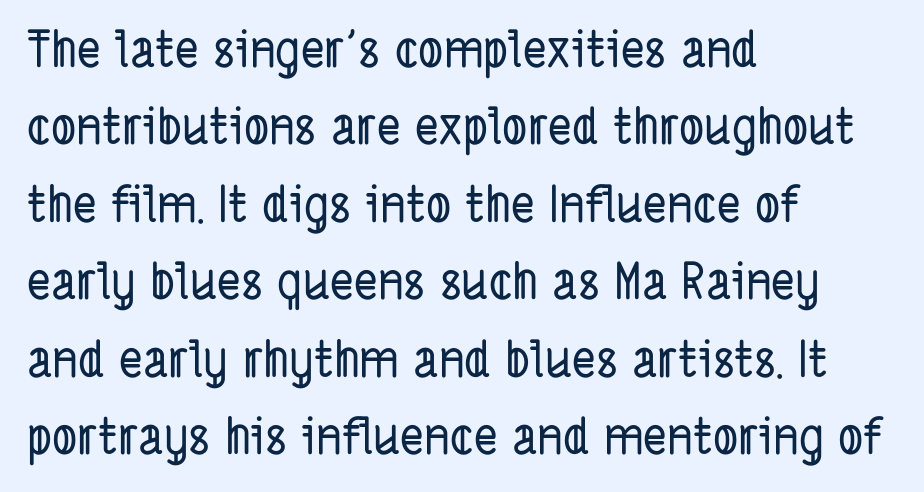
Q: Is the typeface a serif or a sans-serif typeface? A: Sans-serif.
Q: Is the text underlined? A: No.
Q: How is the paragraph aligned? A: Left-aligned.
Q: Is the spacing between letters normal or unusually wide? A: Normal.
Q: Is the spacing between lines tight, normal or loose? A: Normal.
Q: Width (condensed, normal, or wide)? A: Condensed.
Q: Stroke contrast? A: Low.
Q: x-height? A: Medium.
Q: Monospaced? A: No.
